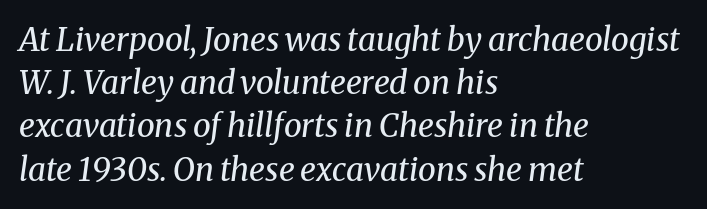
Q: Is the text bold? A: No.
Q: Is the text italic (slanted)? A: Yes, it leans right by about 8 degrees.
Q: Is the typeface a serif or a sans-serif typeface? A: Serif.
Q: Is the text underlined? A: No.
Q: How is the paragraph aligned? A: Left-aligned.
Q: Is the spacing between letters normal or unusually wide? A: Normal.
Q: Is the spacing between lines tight, normal or loose? A: Normal.
Q: Width (condensed, normal, or wide)? A: Normal.
Q: Stroke contrast? A: Medium.
Q: x-height? A: Medium.
Q: Monospaced? A: No.
